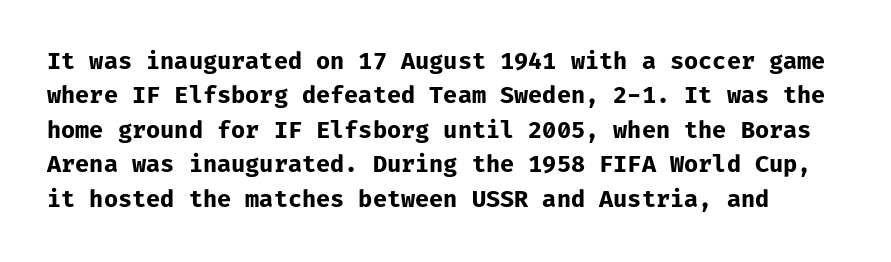
The image shows 23 px bold type, upright; set normal line spacing (1.5x), normal letter spacing, not underlined.
